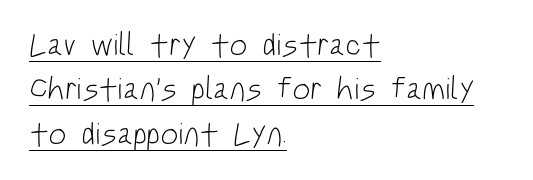
Q: Is the text bold? A: No.
Q: Is the typeface a serif or a sans-serif typeface? A: Sans-serif.
Q: Is the text underlined? A: Yes.
Q: How is the paragraph aligned? A: Left-aligned.
Q: Is the spacing between letters normal or unusually wide? A: Normal.
Q: Is the spacing between lines tight, normal or loose? A: Normal.
Q: Width (condensed, normal, or wide)? A: Condensed.
Q: Stroke contrast? A: Low.
Q: x-height? A: Large.
Q: Monospaced? A: No.
